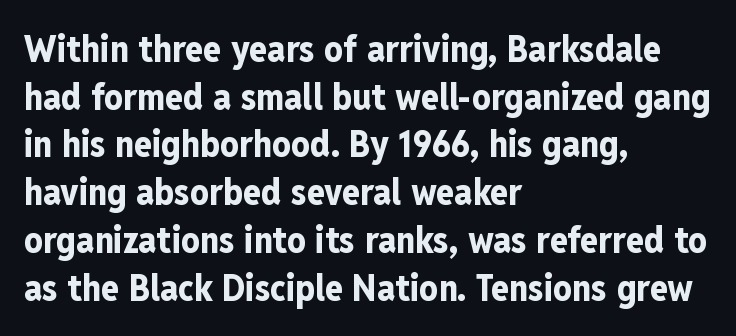
Q: Is the text bold? A: Yes.
Q: Is the text italic (slanted)? A: No, it is upright.
Q: Is the typeface a serif or a sans-serif typeface? A: Sans-serif.
Q: Is the text underlined? A: No.
Q: How is the paragraph aligned? A: Left-aligned.
Q: Is the spacing between letters normal or unusually wide? A: Normal.
Q: Is the spacing between lines tight, normal or loose? A: Normal.
Q: Width (condensed, normal, or wide)? A: Condensed.
Q: Stroke contrast? A: Low.
Q: x-height? A: Medium.
Q: Monospaced? A: No.
